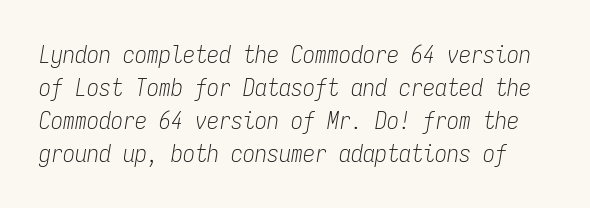
The image shows 24 px text type, italic (leaning right); set normal line spacing (1.37x), normal letter spacing, not underlined.
